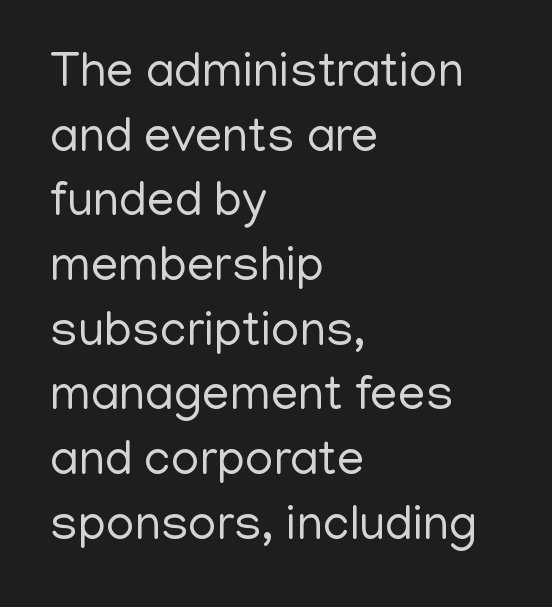
Q: Is the text bold? A: No.
Q: Is the text italic (slanted)? A: No, it is upright.
Q: Is the typeface a serif or a sans-serif typeface? A: Sans-serif.
Q: Is the text underlined? A: No.
Q: How is the paragraph aligned? A: Left-aligned.
Q: Is the spacing between letters normal or unusually wide? A: Normal.
Q: Is the spacing between lines tight, normal or loose? A: Normal.
Q: Width (condensed, normal, or wide)? A: Normal.
Q: Stroke contrast? A: Low.
Q: x-height? A: Medium.
Q: Monospaced? A: No.
